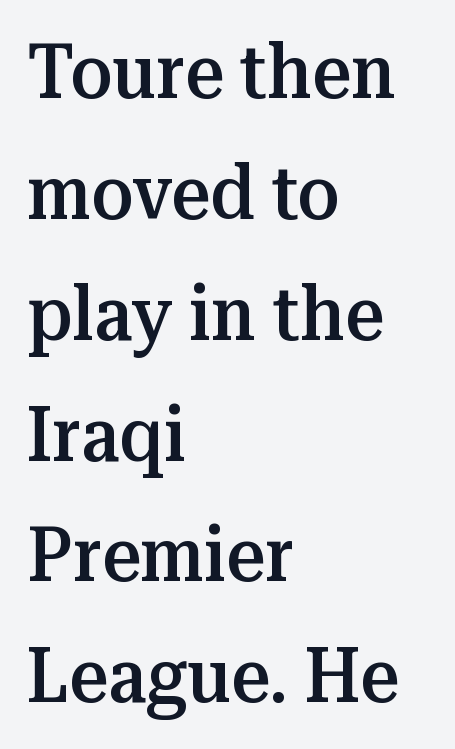
Q: Is the text bold? A: Semi-bold.
Q: Is the text italic (slanted)? A: No, it is upright.
Q: Is the typeface a serif or a sans-serif typeface? A: Serif.
Q: Is the text underlined? A: No.
Q: How is the paragraph aligned? A: Left-aligned.
Q: Is the spacing between letters normal or unusually wide? A: Normal.
Q: Is the spacing between lines tight, normal or loose? A: Normal.
Q: Width (condensed, normal, or wide)? A: Normal.
Q: Stroke contrast? A: Medium.
Q: x-height? A: Medium.
Q: Monospaced? A: No.
